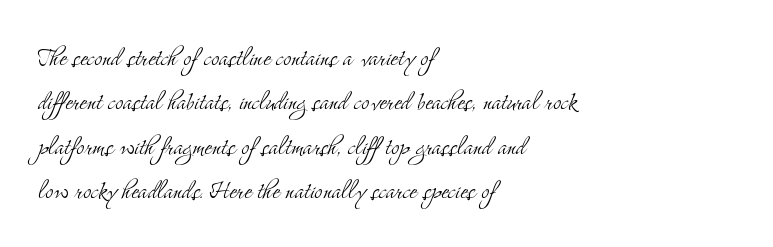
The image shows 31 px light, condensed serif type; set left-aligned, normal line spacing (1.43x), normal letter spacing, not underlined; medium stroke contrast and a small x-height.
